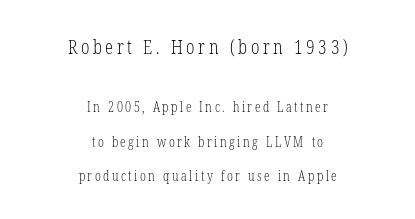
Bare-footed words on every line. The text block is weighted toward neither margin, spreading evenly from the middle. Quick note: interline space is abundant. This is not heavy type; no bold has been used.
